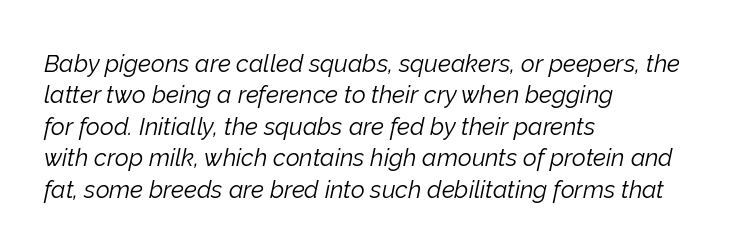
Q: Is the text bold? A: No.
Q: Is the text italic (slanted)? A: Yes, it leans right by about 12 degrees.
Q: Is the text underlined? A: No.
Q: How is the paragraph aligned? A: Left-aligned.
Q: Is the spacing between letters normal or unusually wide? A: Normal.
Q: Is the spacing between lines tight, normal or loose? A: Normal.
